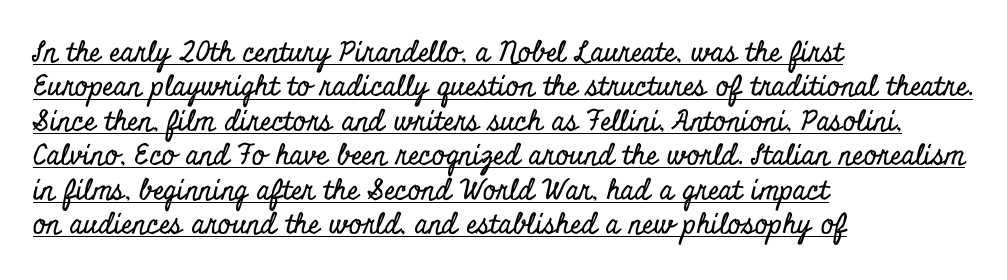
Q: Is the text italic (slanted)? A: Yes.
Q: Is the typeface a serif or a sans-serif typeface? A: Serif.
Q: Is the text underlined? A: Yes.
Q: How is the paragraph aligned? A: Left-aligned.
Q: Is the spacing between letters normal or unusually wide? A: Normal.
Q: Width (condensed, normal, or wide)? A: Condensed.
Q: Stroke contrast? A: Low.
Q: x-height? A: Small.
Q: Monospaced? A: No.
